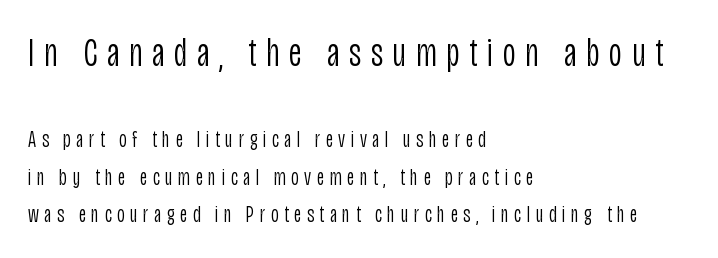
The image shows 40 px light, condensed sans-serif type, upright; set left-aligned, normal line spacing (1.63x), unusually wide letter spacing (+0.24 em), not underlined; the first (top) block is 1.74x larger; low stroke contrast and a large x-height.
